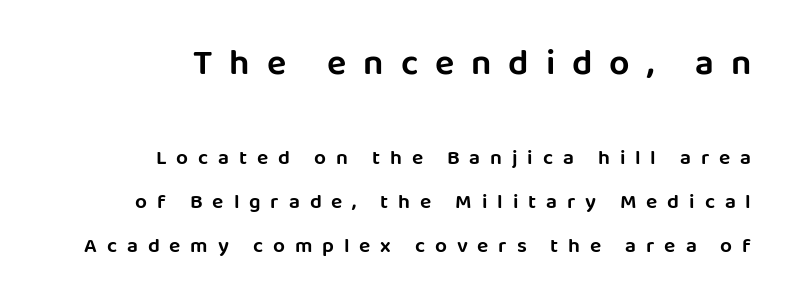
{"serif": "no", "italic": "no", "width": "normal", "stroke_contrast": "low", "x_height": "large", "monospaced": "no", "underline": "no", "align": "right", "line_spacing": "loose", "line_spacing_ratio": 2.11, "letter_spacing": "wide", "letter_spacing_em": 0.47, "larger_block": "first", "size_ratio": 1.71, "glyph_px": 36}
